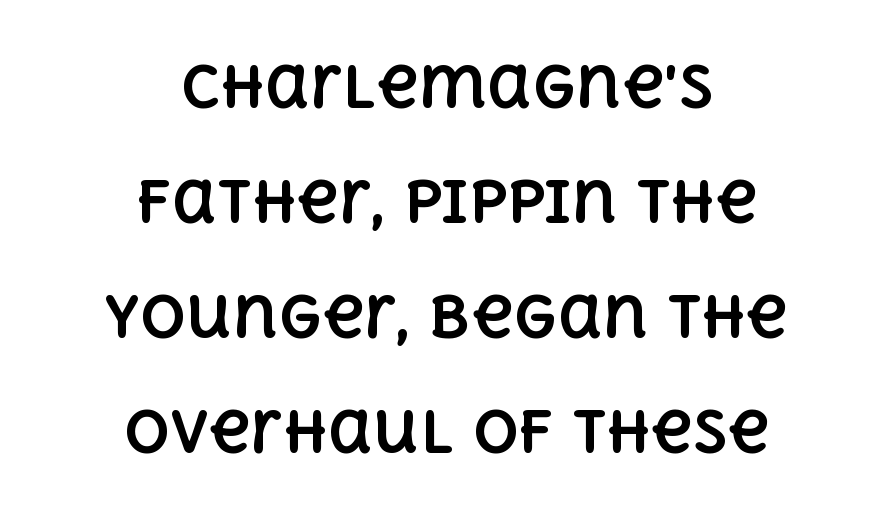
Q: Is the text bold? A: Yes.
Q: Is the text italic (slanted)? A: No, it is upright.
Q: Is the text underlined? A: No.
Q: How is the paragraph aligned? A: Centered.
Q: Is the spacing between letters normal or unusually wide? A: Normal.
Q: Is the spacing between lines tight, normal or loose? A: Loose.
Q: Width (condensed, normal, or wide)? A: Normal.
Q: x-height? A: Large.
Q: Monospaced? A: No.
